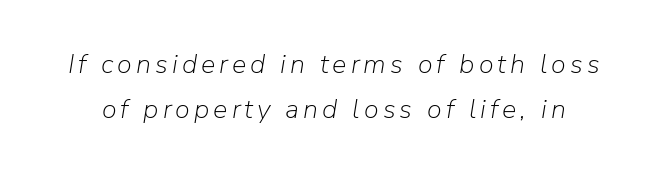
{"italic": "yes", "lean": "right", "slant_degrees": 9, "bold": "no", "underline": "no", "line_spacing": "normal", "line_spacing_ratio": 1.68, "glyph_px": 27}
